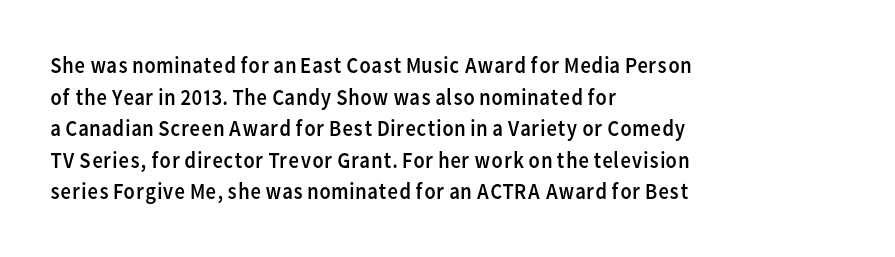
The image shows 23 px text type, upright; set left-aligned, normal line spacing (1.37x), normal letter spacing, not underlined.
